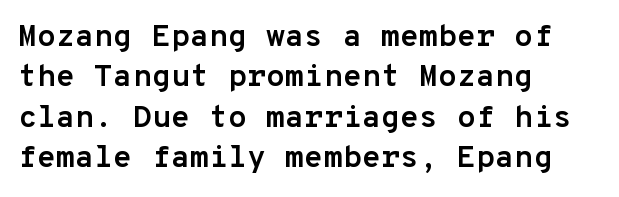
{"serif": "no", "italic": "no", "bold": "yes", "weight": "semibold", "width": "normal", "stroke_contrast": "low", "x_height": "medium", "monospaced": "yes", "underline": "no", "align": "left", "line_spacing": "normal", "line_spacing_ratio": 1.3, "letter_spacing": "normal", "letter_spacing_em": 0.0, "glyph_px": 31}
